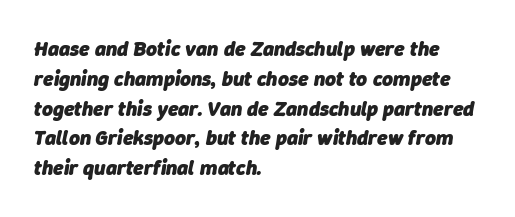
{"italic": "yes", "lean": "right", "slant_degrees": 9, "bold": "yes", "underline": "no", "align": "left", "line_spacing": "normal", "line_spacing_ratio": 1.42, "letter_spacing": "normal", "letter_spacing_em": 0.0, "glyph_px": 21}
